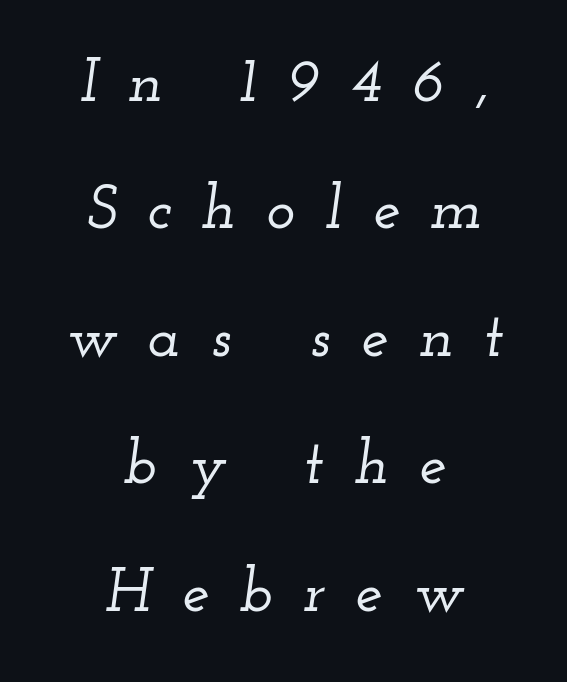
Q: Is the text italic (slanted)? A: Yes, it leans right by about 12 degrees.
Q: Is the typeface a serif or a sans-serif typeface? A: Serif.
Q: Is the text underlined? A: No.
Q: How is the paragraph aligned? A: Centered.
Q: Is the spacing between letters normal or unusually wide? A: Unusually wide.
Q: Is the spacing between lines tight, normal or loose? A: Loose.
Q: Width (condensed, normal, or wide)? A: Wide.
Q: Stroke contrast? A: Low.
Q: x-height? A: Small.
Q: Monospaced? A: No.
